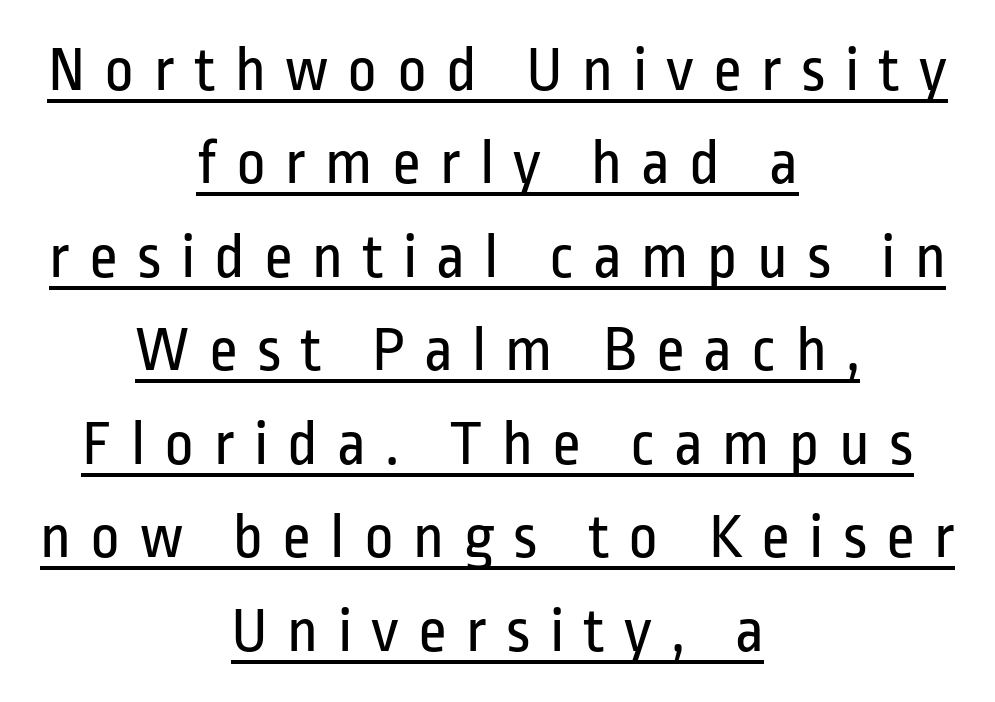
This block has exactly the height ordinary leading produces. The font's upright variant was chosen for this text. Letters have the restrained weight of plain body copy at most. If you folded the block vertically in half, each line would mirror itself in length. You can see a thin bar hugging the bottom of the glyphs. The rendering uses natural spacing where letterforms have individual widths.
